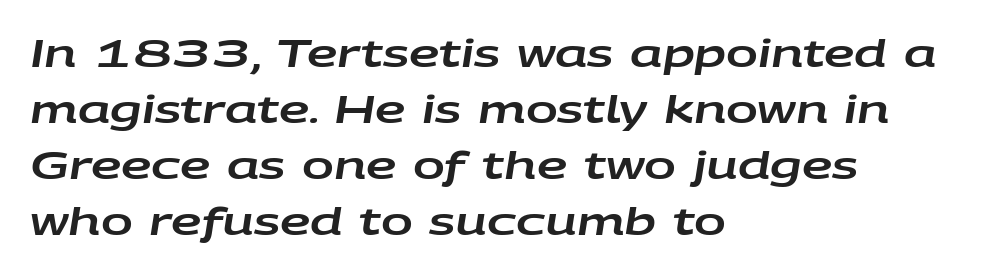
The image shows 38 px wide type, italic (leaning right); set left-aligned, normal line spacing (1.47x), normal letter spacing, not underlined; low stroke contrast and a large x-height.
